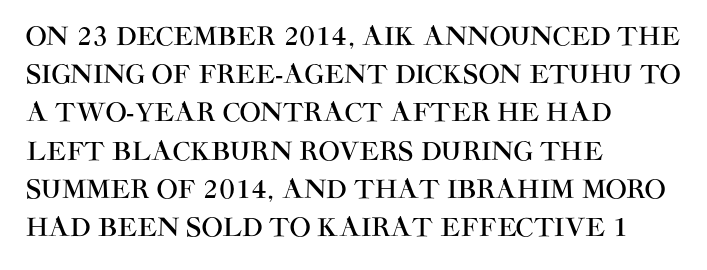
Q: Is the text italic (slanted)? A: No, it is upright.
Q: Is the text underlined? A: No.
Q: How is the paragraph aligned? A: Left-aligned.
Q: Is the spacing between letters normal or unusually wide? A: Normal.
Q: Is the spacing between lines tight, normal or loose? A: Normal.
